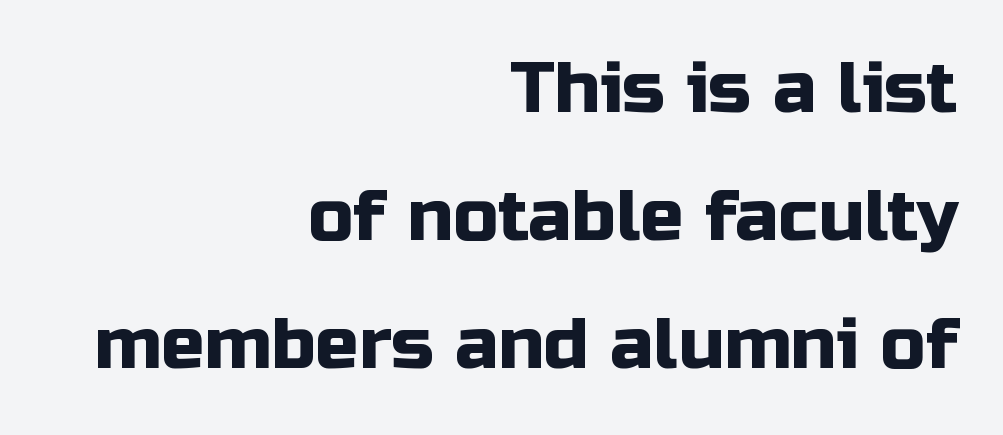
{"serif": "no", "italic": "no", "width": "normal", "stroke_contrast": "low", "x_height": "medium", "monospaced": "no", "underline": "no", "align": "right", "line_spacing_ratio": 1.78, "letter_spacing": "normal", "letter_spacing_em": 0.0, "glyph_px": 72}
